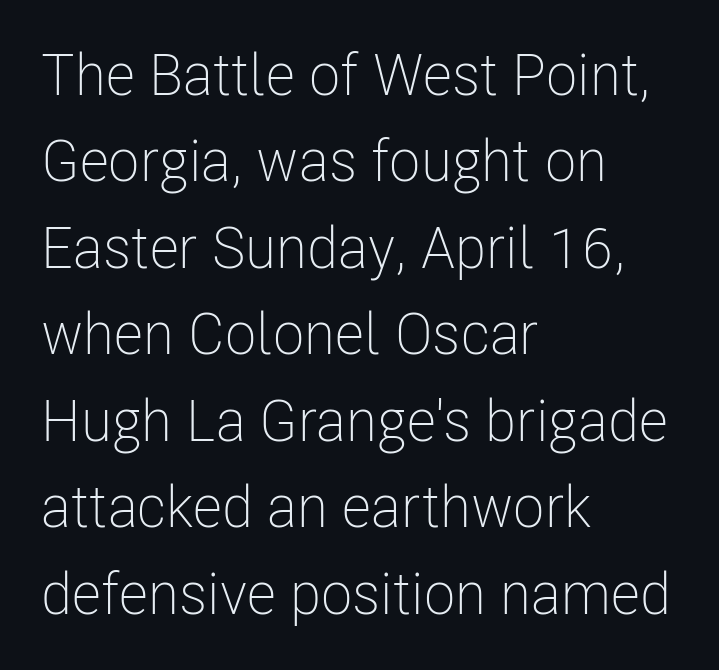
Upright lettering throughout. Nobody touched the tracking dial on this one. Summary of vertical rhythm: regular, with standard interline spacing. The paragraph has a hard left edge and a soft right edge.
